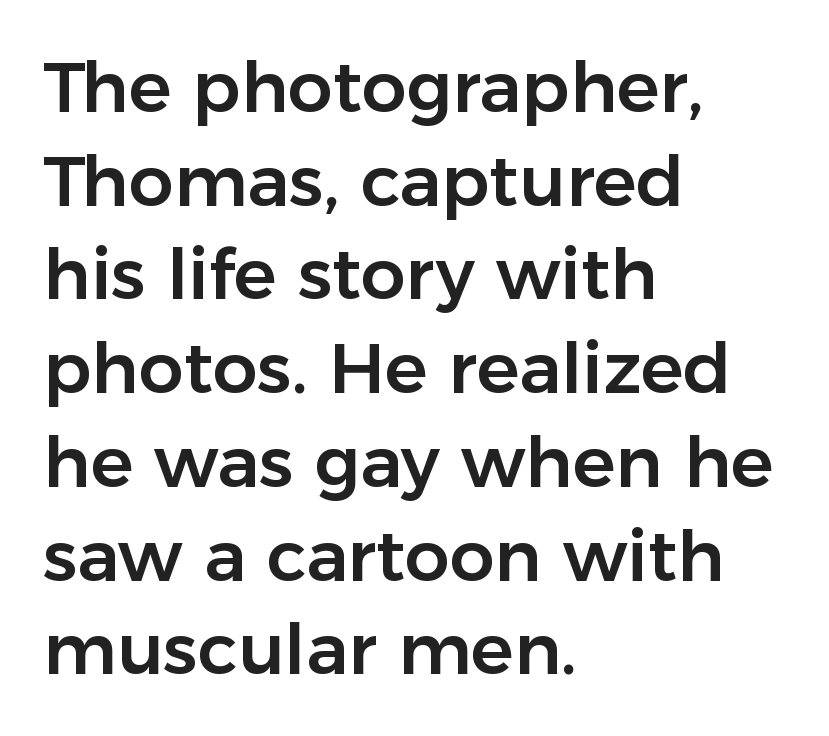
A student would call this left alignment; a typographer would say flush left, rag right. Check under the words: just untouched page. The space between consecutive lines is moderate. Nope, not italic — everything's standing straight. Honestly, the letter spacing is just normal — you wouldn't notice it. The letters carry no serifs — their stems end cleanly without finishing strokes.
